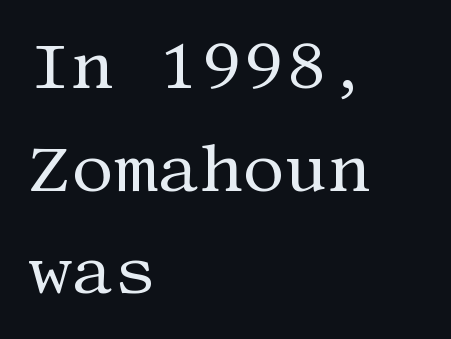
{"serif": "yes", "italic": "no", "bold": "no", "weight": "regular", "width": "normal", "stroke_contrast": "medium", "x_height": "large", "underline": "no", "align": "left", "line_spacing": "normal", "line_spacing_ratio": 1.53, "letter_spacing": "normal", "letter_spacing_em": 0.0, "glyph_px": 67}
